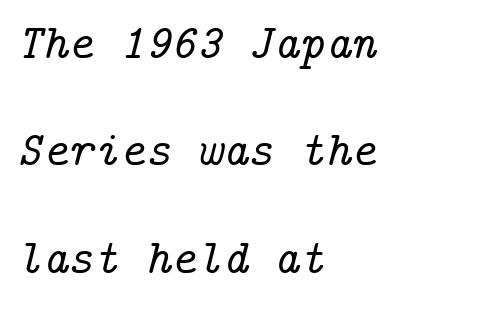
{"serif": "yes", "italic": "yes", "lean": "right", "slant_degrees": 14, "width": "normal", "stroke_contrast": "low", "x_height": "medium", "underline": "no", "align": "left", "line_spacing": "loose", "line_spacing_ratio": 2.19, "letter_spacing": "normal", "letter_spacing_em": 0.0, "glyph_px": 49}
